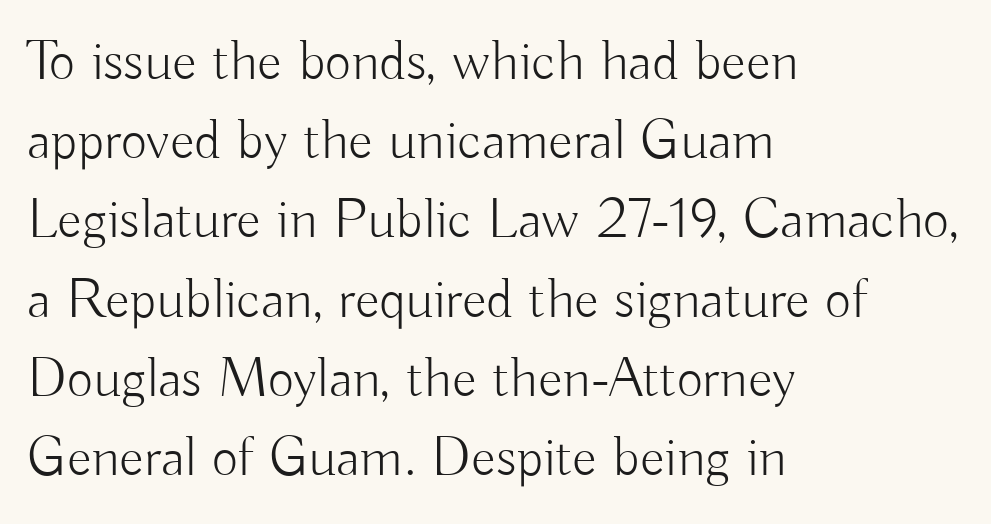
Tracking value appears to be zero — textbook default spacing. This sample is left-justified, so line endings fall wherever the words run out. Underlining? Definitely not there. Here the designer chose a conventional face with non-uniform glyph widths. Is the stroke heavy? The answer is a plain regular-or-lighter.
